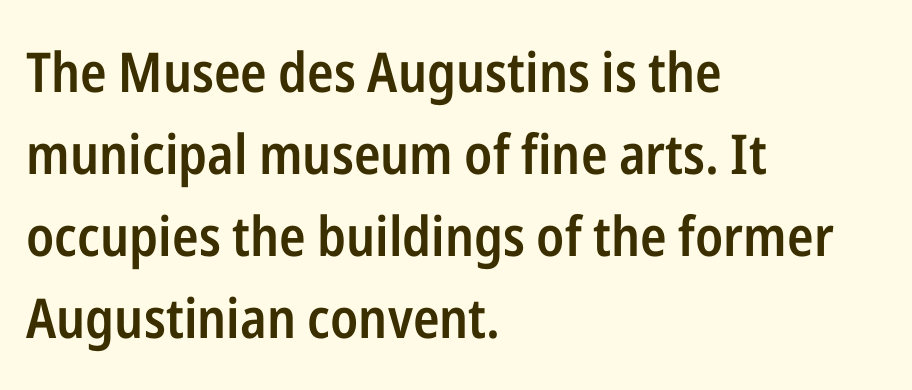
Decoration check: the copy has no underline. The characters display no serif detailing; their extremities are plain. Spacing verdict: proportional, widths tailored to each character. Evenly set lines give the paragraph a standard silhouette. Heft: intermediate — a semibold.
